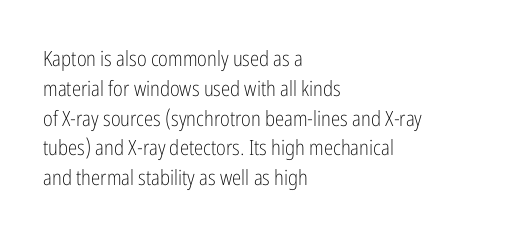
Quick note: interline space is typical. Nothing unusual about the tracking: characters are spaced as the font intends. Unmarked baselines from the first word to the last. No italicization has been applied; the sample stays upright.
